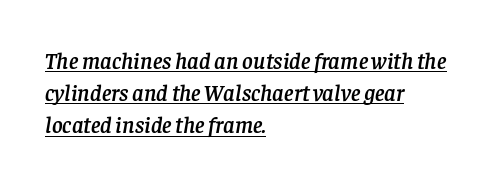
Italic? Definitely — the glyphs are oblique. Glyph-to-glyph distance matches everyday printed text. Check the space under the baseline: a stroke is drawn there. Line starts are locked; line ends wander. Is there much room between lines? A standard amount, neither cramped nor airy.
